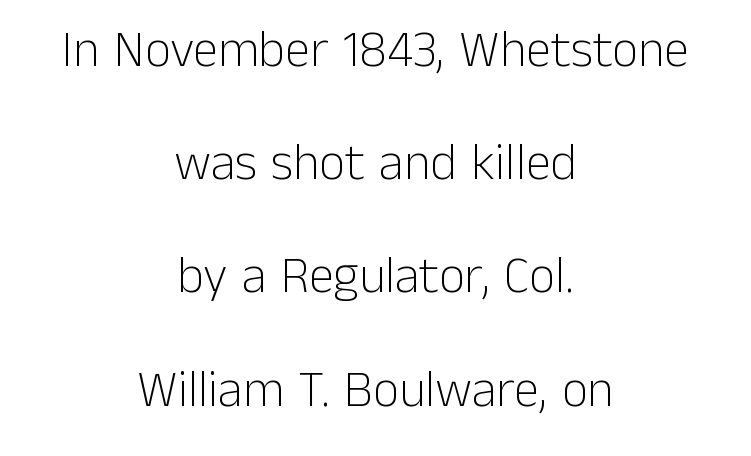
The image shows 51 px light sans-serif type, upright; set centered, loose line spacing (2.22x), normal letter spacing, not underlined; low stroke contrast and a medium x-height.
